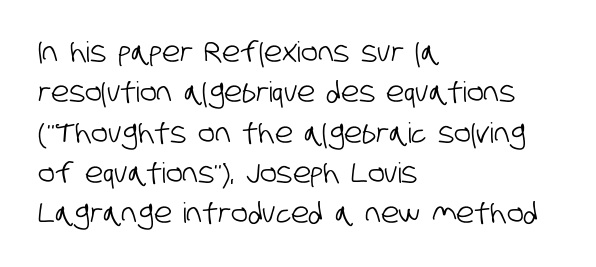
The image shows 28 px condensed sans-serif type; set left-aligned, normal line spacing (1.44x), normal letter spacing, not underlined; low stroke contrast and a large x-height.
